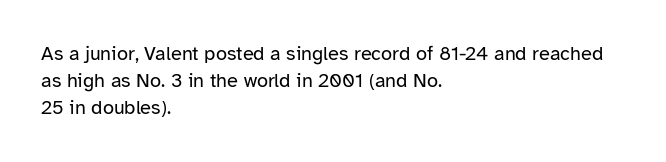
The text block is weighted toward the left margin, trailing off unevenly rightward. Summary of vertical rhythm: regular, with standard interline spacing. Spacing between characters is what you'd get straight out of the box. The letterforms sit at book weight or below.
